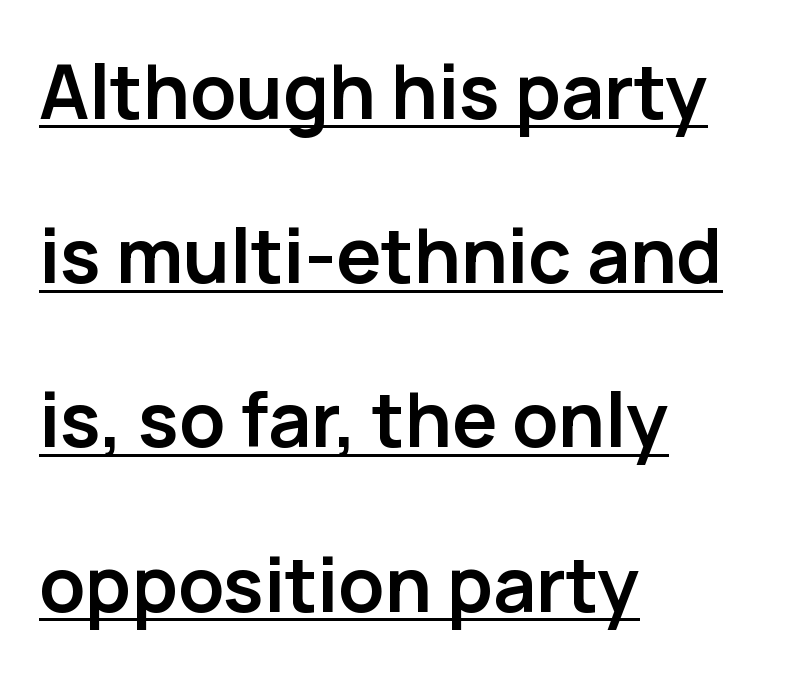
Q: Is the text bold? A: Yes.
Q: Is the text italic (slanted)? A: No, it is upright.
Q: Is the typeface a serif or a sans-serif typeface? A: Sans-serif.
Q: Is the text underlined? A: Yes.
Q: How is the paragraph aligned? A: Left-aligned.
Q: Is the spacing between letters normal or unusually wide? A: Normal.
Q: Is the spacing between lines tight, normal or loose? A: Loose.
Q: Width (condensed, normal, or wide)? A: Normal.
Q: Stroke contrast? A: Low.
Q: x-height? A: Medium.
Q: Monospaced? A: No.
